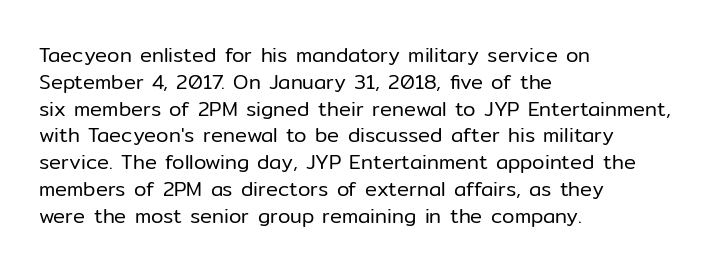
Unlike italic type, these characters show no tilt at all. Honestly, there is no underline to notice here at all. The ragged edge is on the right, which tells us the setting is flush left. Tracking here is standard; glyphs follow each other at the usual distance.
